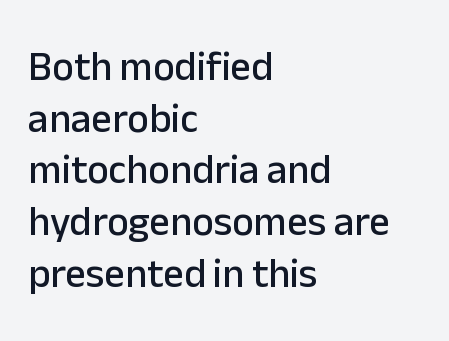
{"serif": "no", "italic": "no", "width": "normal", "stroke_contrast": "low", "x_height": "medium", "monospaced": "no", "underline": "no", "align": "left", "line_spacing": "normal", "line_spacing_ratio": 1.26, "letter_spacing": "normal", "letter_spacing_em": 0.0, "glyph_px": 41}
